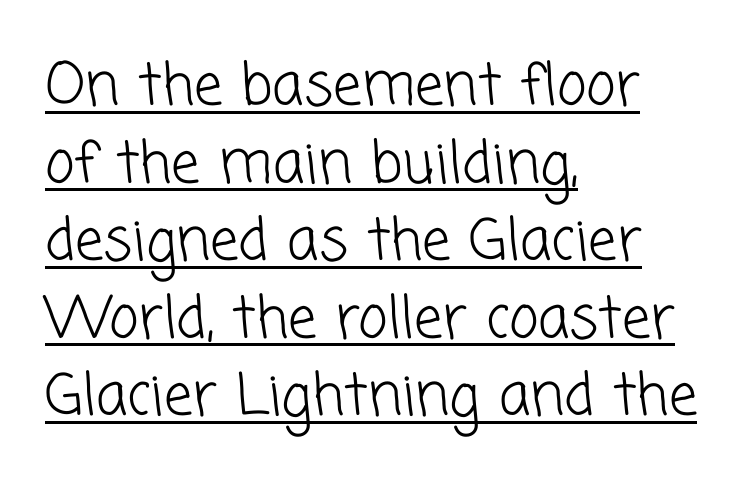
Q: Is the text bold? A: No.
Q: Is the typeface a serif or a sans-serif typeface? A: Sans-serif.
Q: Is the text underlined? A: Yes.
Q: How is the paragraph aligned? A: Left-aligned.
Q: Is the spacing between letters normal or unusually wide? A: Normal.
Q: Is the spacing between lines tight, normal or loose? A: Normal.
Q: Width (condensed, normal, or wide)? A: Normal.
Q: Stroke contrast? A: Low.
Q: x-height? A: Medium.
Q: Monospaced? A: No.
